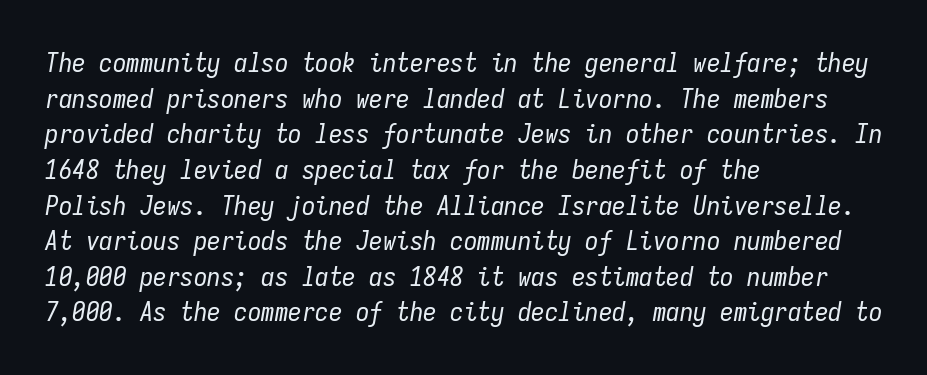
Q: Is the text bold? A: No.
Q: Is the text italic (slanted)? A: Yes, it leans right by about 9 degrees.
Q: Is the text underlined? A: No.
Q: How is the paragraph aligned? A: Left-aligned.
Q: Is the spacing between letters normal or unusually wide? A: Normal.
Q: Is the spacing between lines tight, normal or loose? A: Normal.
